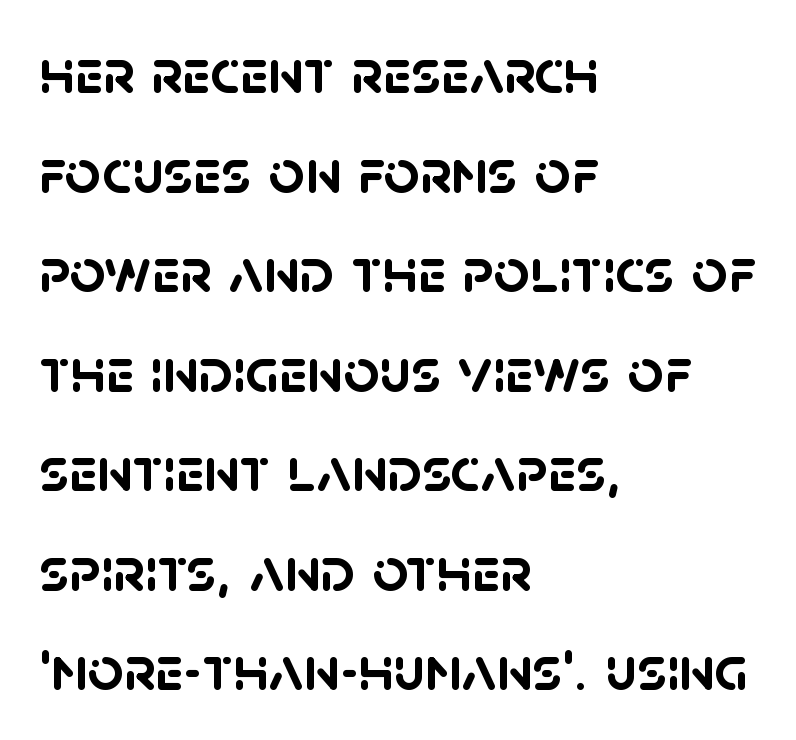
Does extra space separate the letters? No, they use regular spacing. This sample uses a sans-serif face. Strong, thick strokes mark this as bold type. Caption: multi-line text, flush left, ragged right. Beneath every word, the page is bare.
